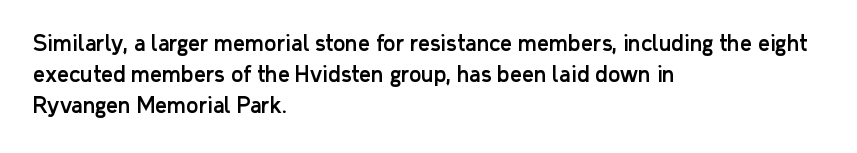
The image shows 21 px text type, upright; set left-aligned, normal line spacing (1.48x), normal letter spacing, not underlined.
